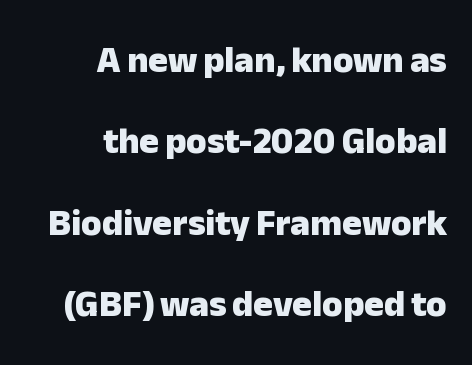
Q: Is the text bold? A: Yes.
Q: Is the text italic (slanted)? A: No, it is upright.
Q: Is the typeface a serif or a sans-serif typeface? A: Sans-serif.
Q: Is the text underlined? A: No.
Q: How is the paragraph aligned? A: Right-aligned.
Q: Is the spacing between letters normal or unusually wide? A: Normal.
Q: Is the spacing between lines tight, normal or loose? A: Loose.
Q: Width (condensed, normal, or wide)? A: Normal.
Q: Stroke contrast? A: Low.
Q: x-height? A: Medium.
Q: Monospaced? A: No.
